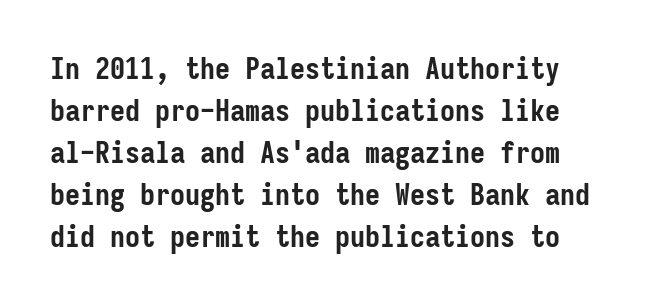
{"serif": "no", "italic": "no", "bold": "yes", "weight": "semibold", "width": "condensed", "stroke_contrast": "low", "x_height": "medium", "monospaced": "yes", "underline": "no", "line_spacing": "normal", "line_spacing_ratio": 1.4, "letter_spacing": "normal", "letter_spacing_em": 0.0, "glyph_px": 30}
